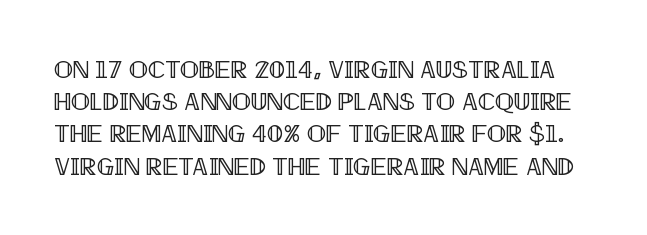
Q: Is the text italic (slanted)? A: No, it is upright.
Q: Is the text underlined? A: No.
Q: Is the spacing between letters normal or unusually wide? A: Normal.
Q: Is the spacing between lines tight, normal or loose? A: Normal.
